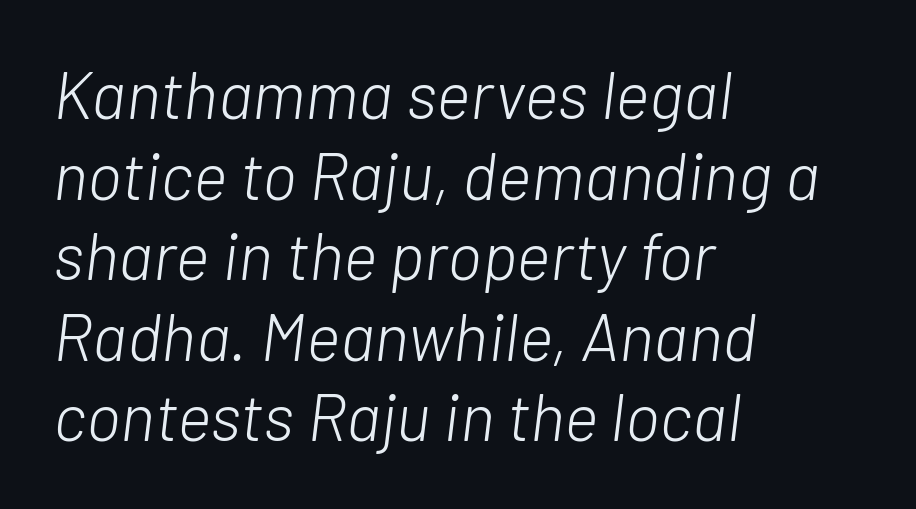
The image shows 66 px light type, italic (leaning right); set left-aligned, line spacing 1.22x, normal letter spacing, not underlined; low stroke contrast and a medium x-height.
